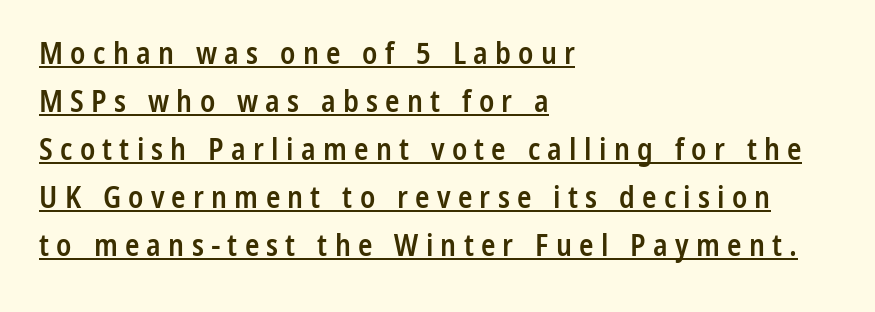
Each line of the rendering has a horizontal stroke beneath the glyphs. A semibold gives these letters moderate extra thickness, short of bold. One-word summary of the alignment: left. The face used here is proportionally spaced, like ordinary book or web type. Compared with typical paragraphs, the rows here are spaced about the same. Grotesque or geometric, the face here clearly has no serifs.
